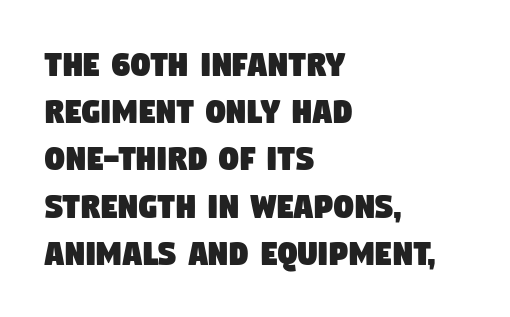
The image shows 39 px condensed sans-serif type; set left-aligned, line spacing 1.21x, normal letter spacing, not underlined; low stroke contrast and a large x-height.
